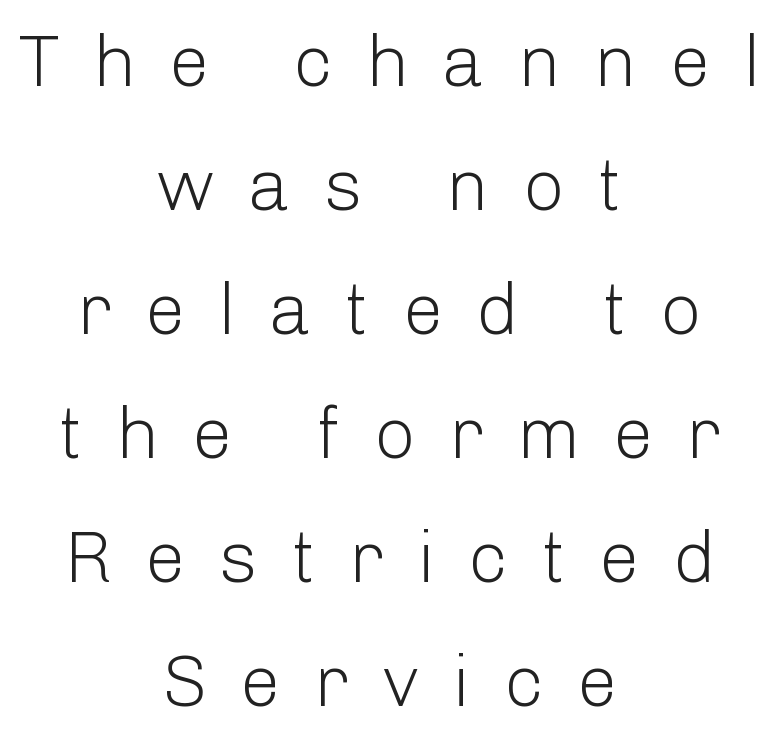
The image shows 73 px light sans-serif type, upright; set centered, normal line spacing (1.7x), unusually wide letter spacing (+0.45 em), not underlined; low stroke contrast and a medium x-height.
